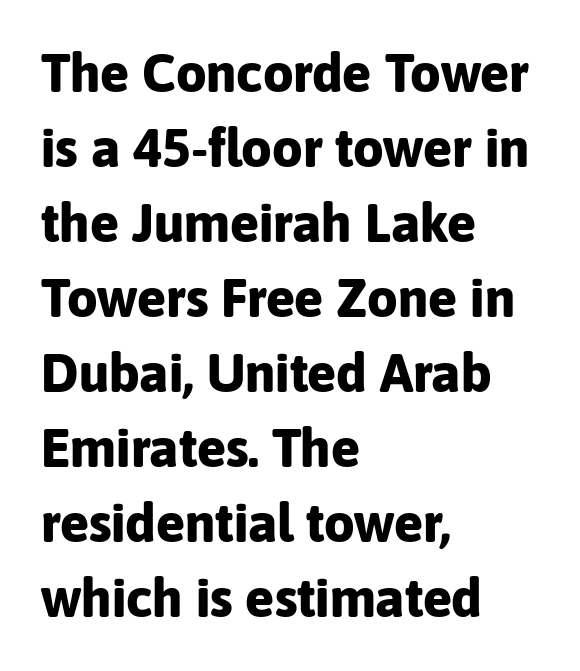
Alignment: flush left. The lettering stays uniformly vertical, giving the passage a roman look. There is no visible air inserted between adjacent glyphs. This sample has the flowing, uneven cadence of proportional lettering. Compared with an ordinary text face, these strokes are far heavier — a full bold.
